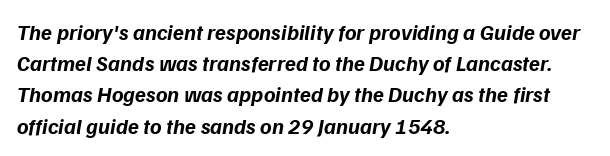
Q: Is the text bold? A: Yes.
Q: Is the text italic (slanted)? A: Yes, it leans right by about 9 degrees.
Q: Is the text underlined? A: No.
Q: How is the paragraph aligned? A: Left-aligned.
Q: Is the spacing between letters normal or unusually wide? A: Normal.
Q: Is the spacing between lines tight, normal or loose? A: Normal.
